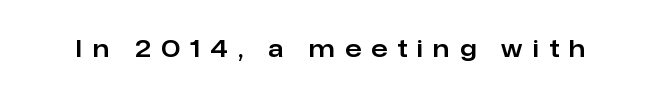
The image shows 24 px text type, upright; set unusually wide letter spacing (+0.42 em), not underlined.
